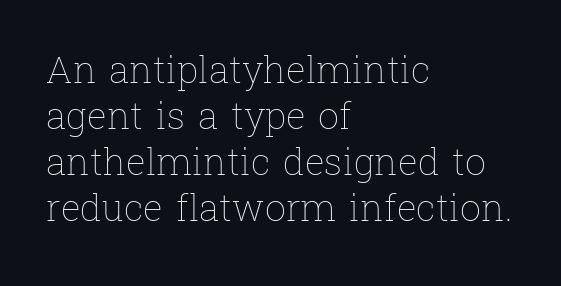
Q: Is the text bold? A: No.
Q: Is the text italic (slanted)? A: No, it is upright.
Q: Is the text underlined? A: No.
Q: How is the paragraph aligned? A: Left-aligned.
Q: Is the spacing between letters normal or unusually wide? A: Normal.
Q: Width (condensed, normal, or wide)? A: Normal.
Q: Stroke contrast? A: Low.
Q: x-height? A: Medium.
Q: Monospaced? A: No.
